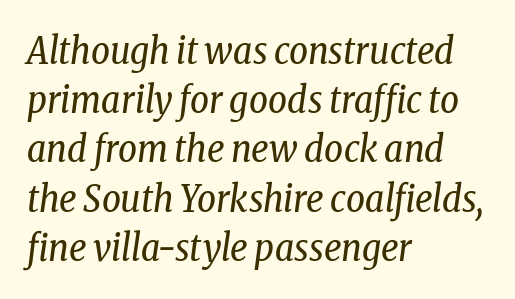
Q: Is the text bold? A: No.
Q: Is the text italic (slanted)? A: Yes, it leans right by about 8 degrees.
Q: Is the typeface a serif or a sans-serif typeface? A: Serif.
Q: Is the text underlined? A: No.
Q: How is the paragraph aligned? A: Left-aligned.
Q: Is the spacing between letters normal or unusually wide? A: Normal.
Q: Is the spacing between lines tight, normal or loose? A: Normal.
Q: Width (condensed, normal, or wide)? A: Condensed.
Q: Stroke contrast? A: Low.
Q: x-height? A: Medium.
Q: Monospaced? A: No.
